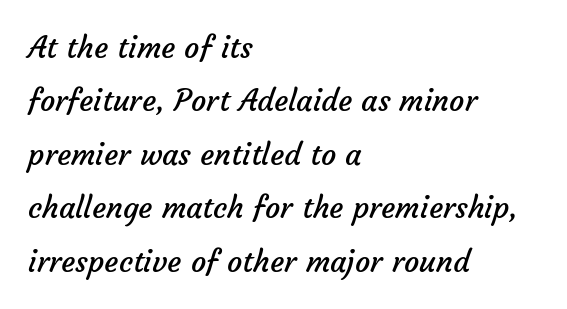
The designer went with a sans here, leaving each stem footless. The passage shown is typed in a proportional face where columns would drift. Heft: none added — not bold. Rule under the text: the space is simply empty.
